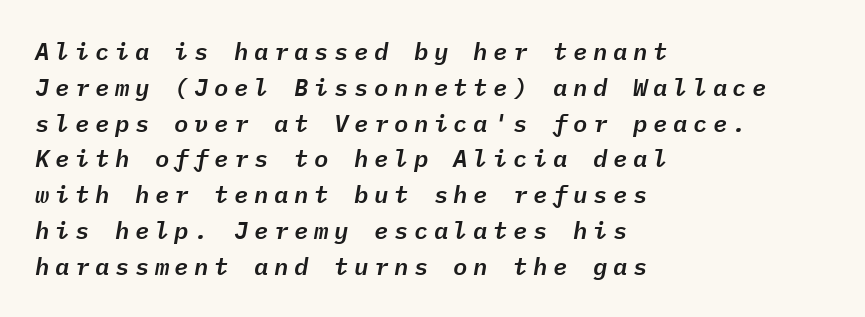
Q: Is the text italic (slanted)? A: Yes, it leans right by about 9 degrees.
Q: Is the text underlined? A: No.
Q: How is the paragraph aligned? A: Left-aligned.
Q: Is the spacing between letters normal or unusually wide? A: Unusually wide.
Q: Is the spacing between lines tight, normal or loose? A: Normal.
